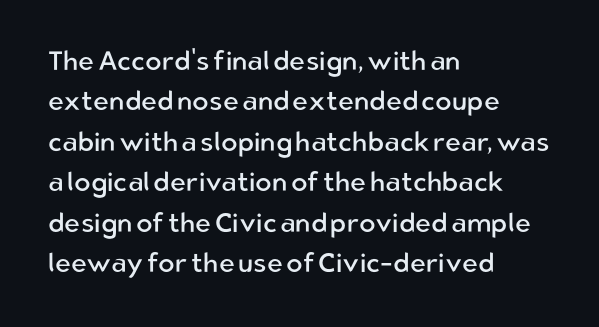
The passage shown stacks its lines at a standard gap. Students, note that the glyphs here touch the page at normal intervals. This reads as an unemphasized weight, regular at the heaviest. Typeset ragged right — the left edge is the straight one. No italicization has been applied; the sample stays upright.
